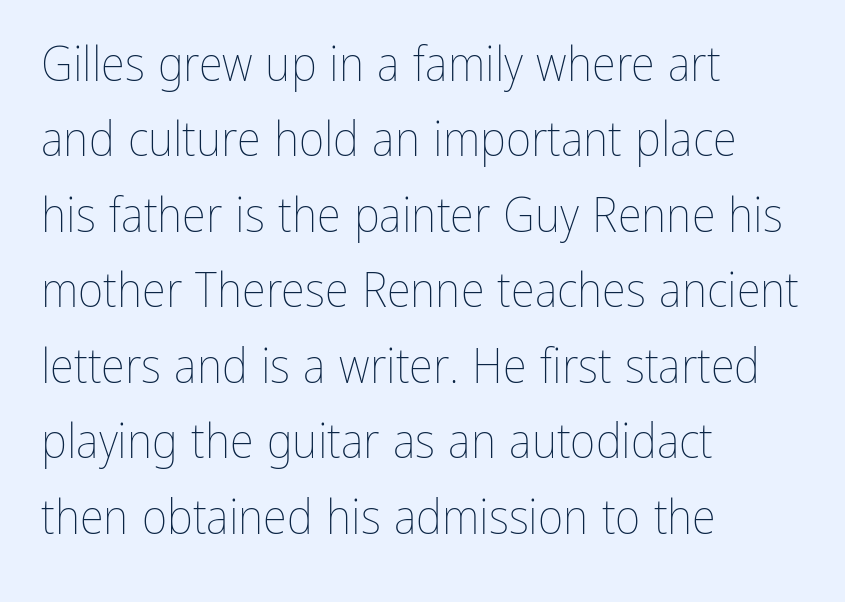
Here the designer chose a conventional face with non-uniform glyph widths. The designer left line spacing at the default. Observe the ordinary spacing: letters are neighbours, not strangers. Layout note: lines flush left. Think standard paragraph weight, or any step lighter than that. Posture: straight, roman, zero tilt.
